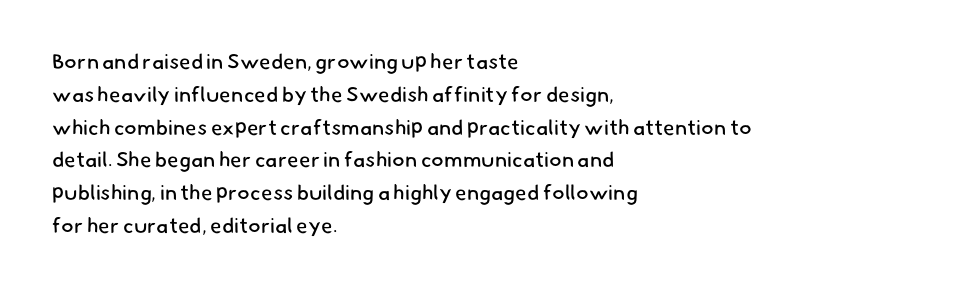
Q: Is the text bold? A: No.
Q: Is the text underlined? A: No.
Q: How is the paragraph aligned? A: Left-aligned.
Q: Is the spacing between letters normal or unusually wide? A: Normal.
Q: Is the spacing between lines tight, normal or loose? A: Normal.
